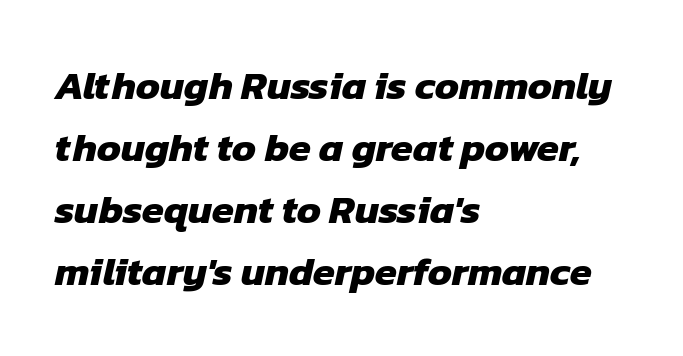
Q: Is the text bold? A: Yes.
Q: Is the typeface a serif or a sans-serif typeface? A: Sans-serif.
Q: Is the text underlined? A: No.
Q: How is the paragraph aligned? A: Left-aligned.
Q: Is the spacing between letters normal or unusually wide? A: Normal.
Q: Is the spacing between lines tight, normal or loose? A: Normal.
Q: Width (condensed, normal, or wide)? A: Normal.
Q: Stroke contrast? A: Low.
Q: x-height? A: Medium.
Q: Monospaced? A: No.
